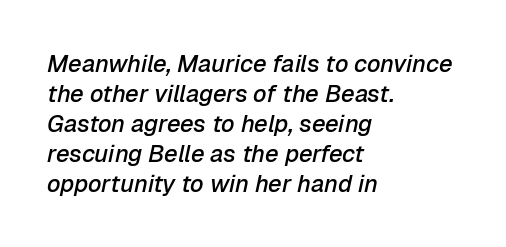
The image shows 24 px text type, italic (leaning right); set left-aligned, normal line spacing (1.25x), normal letter spacing, not underlined.
